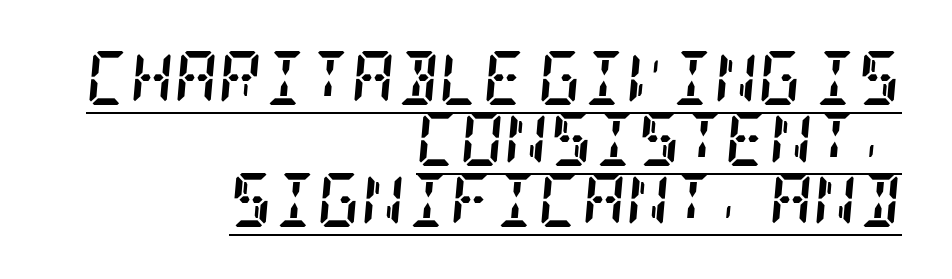
Q: Is the text bold? A: Yes.
Q: Is the text italic (slanted)? A: Yes, it leans right by about 5 degrees.
Q: Is the typeface a serif or a sans-serif typeface? A: Serif.
Q: Is the text underlined? A: Yes.
Q: How is the paragraph aligned? A: Right-aligned.
Q: Is the spacing between letters normal or unusually wide? A: Normal.
Q: Is the spacing between lines tight, normal or loose? A: Tight.
Q: Width (condensed, normal, or wide)? A: Condensed.
Q: Stroke contrast? A: Low.
Q: x-height? A: Large.
